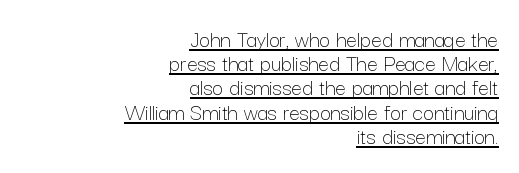
The image shows 24 px text type, upright; set right-aligned, tight line spacing (1.01x), normal letter spacing, underlined.
